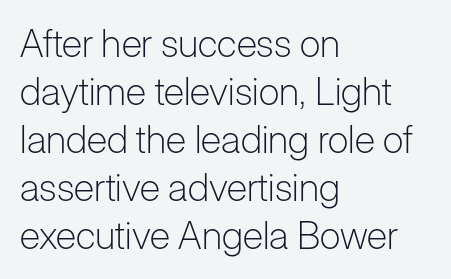
{"serif": "no", "italic": "no", "bold": "no", "weight": "light", "width": "normal", "stroke_contrast": "low", "x_height": "medium", "monospaced": "no", "underline": "no", "align": "left", "line_spacing": "normal", "line_spacing_ratio": 1.26, "letter_spacing": "normal", "letter_spacing_em": 0.0, "glyph_px": 38}
